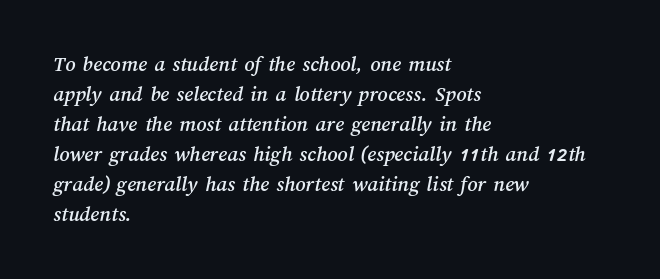
The image shows 22 px text type; set left-aligned, normal line spacing (1.36x), normal letter spacing, not underlined.
